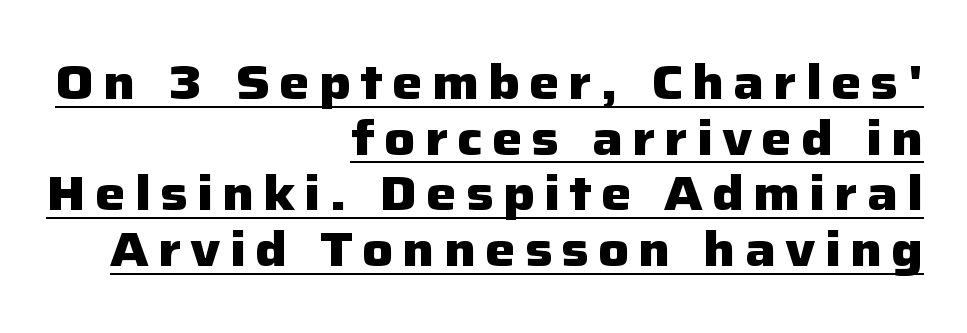
Q: Is the text bold? A: Yes.
Q: Is the text italic (slanted)? A: No, it is upright.
Q: Is the typeface a serif or a sans-serif typeface? A: Sans-serif.
Q: Is the text underlined? A: Yes.
Q: How is the paragraph aligned? A: Right-aligned.
Q: Width (condensed, normal, or wide)? A: Normal.
Q: Stroke contrast? A: Low.
Q: x-height? A: Medium.
Q: Monospaced? A: No.
